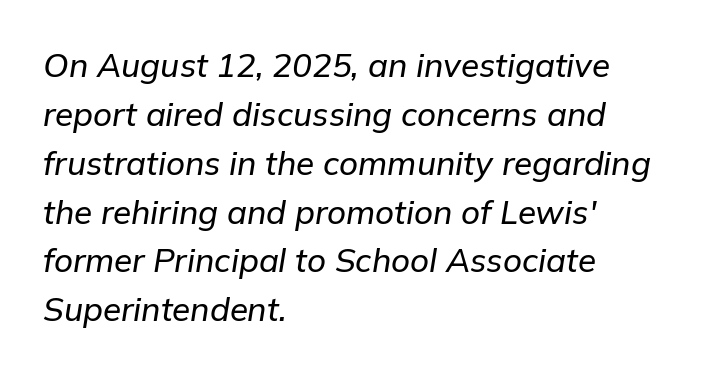
The image shows 33 px text type, italic (leaning right); set left-aligned, normal line spacing (1.48x), normal letter spacing, not underlined; low stroke contrast and a medium x-height.
